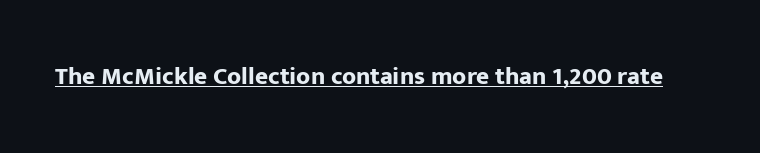
{"italic": "no", "bold": "yes", "underline": "yes", "letter_spacing": "normal", "letter_spacing_em": 0.0, "glyph_px": 25}
